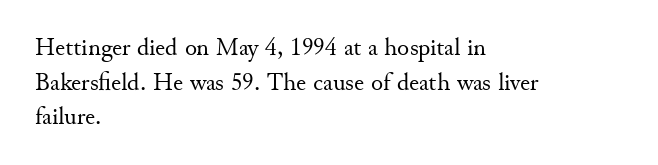
The letters stand straight up with perfectly vertical stems. The typesetter chose a ragged-right arrangement here. What's the leading like? Ordinary, nothing unusual. Nothing unusual about the tracking: characters are spaced as the font intends. Is the stroke heavy? The answer is a plain regular-or-lighter.
